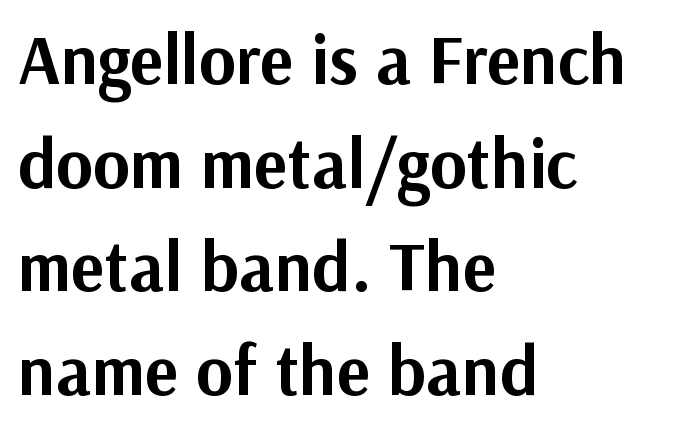
Q: Is the text bold? A: Yes.
Q: Is the text italic (slanted)? A: No, it is upright.
Q: Is the typeface a serif or a sans-serif typeface? A: Sans-serif.
Q: Is the text underlined? A: No.
Q: How is the paragraph aligned? A: Left-aligned.
Q: Is the spacing between letters normal or unusually wide? A: Normal.
Q: Is the spacing between lines tight, normal or loose? A: Normal.
Q: Width (condensed, normal, or wide)? A: Normal.
Q: Stroke contrast? A: Medium.
Q: x-height? A: Medium.
Q: Monospaced? A: No.
